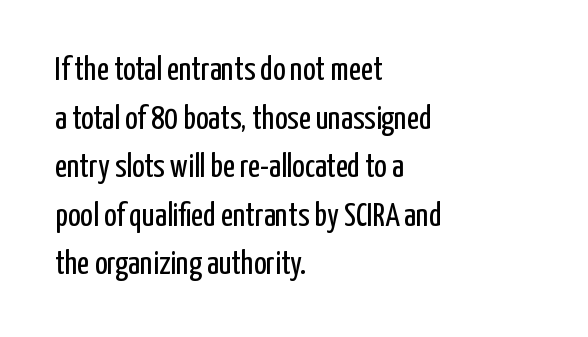
Horizontal bands of white between lines are of average thickness. The gap between lines stays unmarked. The font is comparable to plain body text, perhaps lighter. Are there feet on the stems? There aren't — it's a sans. The lines in this sample share a left origin and differ only in where they stop.
